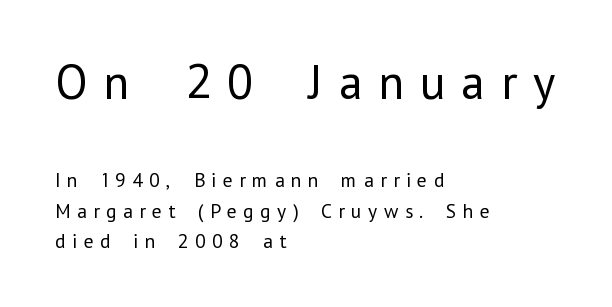
{"serif": "no", "italic": "no", "bold": "no", "weight": "regular", "width": "normal", "stroke_contrast": "low", "x_height": "medium", "monospaced": "no", "underline": "no", "align": "left", "line_spacing": "normal", "line_spacing_ratio": 1.53, "letter_spacing": "wide", "letter_spacing_em": 0.32, "larger_block": "first", "size_ratio": 2.45, "glyph_px": 49}
